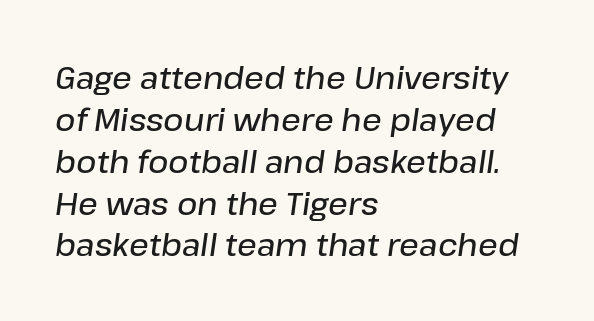
The face used here is rendered with its standard letterfit. Summary of vertical rhythm: regular, with standard interline spacing. Do the characters align in a grid? No, the font is proportional. This sample is left-justified, so line endings fall wherever the words run out. Quick note: underline off.
